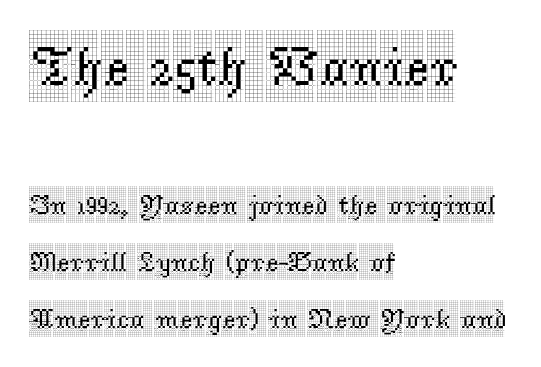
The image shows 55 px condensed serif type, upright; set left-aligned, loose line spacing (2.04x), normal letter spacing, not underlined; the first (top) block is 1.96x larger; a large x-height.
